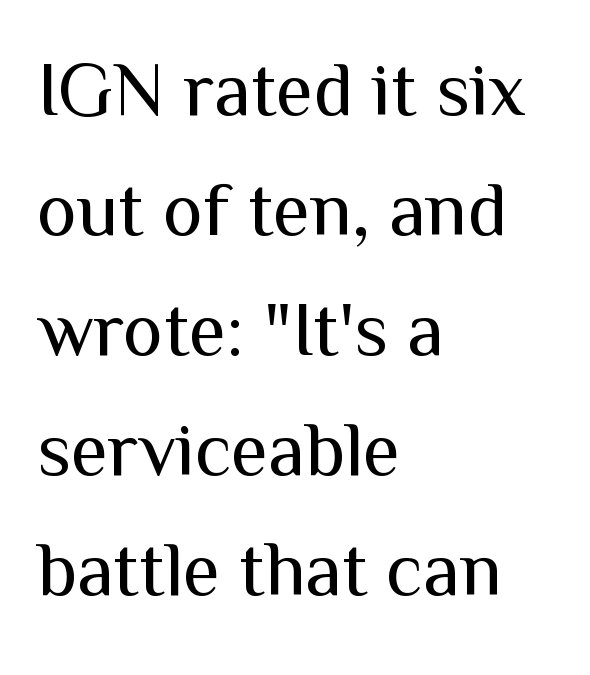
The characters display no serif detailing; their extremities are plain. Vertically, the passage feels balanced, rows spaced as you'd expect. Line starts are locked; line ends wander. You could not count columns in this text — the font is proportionally spaced. Every stem runs plumb, perpendicular to the baseline. The passage shown is not underscored anywhere.
